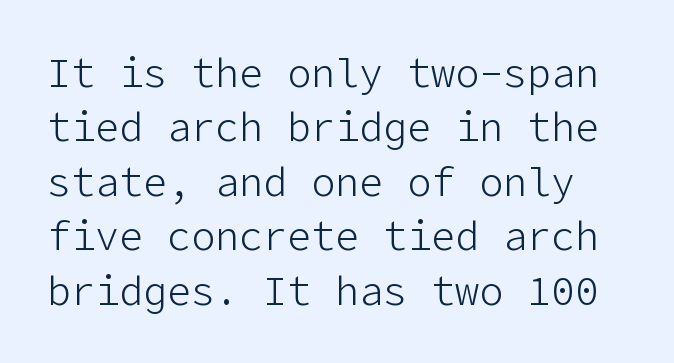
{"serif": "no", "italic": "no", "bold": "no", "weight": "light", "width": "normal", "stroke_contrast": "low", "x_height": "medium", "underline": "no", "line_spacing": "normal", "line_spacing_ratio": 1.36, "letter_spacing": "normal", "letter_spacing_em": 0.0, "glyph_px": 40}
